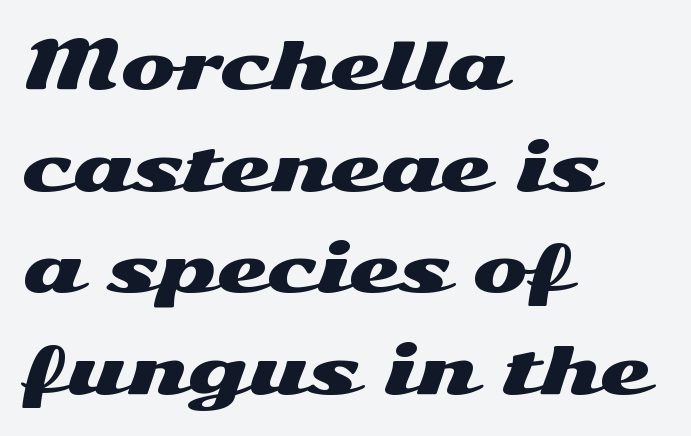
The image shows 66 px wide sans-serif type; set left-aligned, normal line spacing (1.54x), normal letter spacing, not underlined; medium stroke contrast and a medium x-height.
